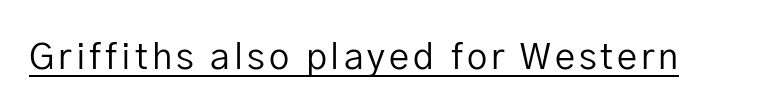
The image shows 36 px regular-weight sans-serif type, upright; set underlined; low stroke contrast and a medium x-height.
